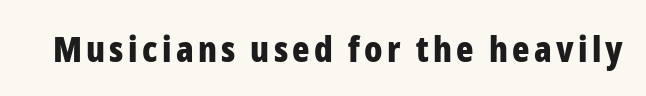
{"serif": "no", "italic": "no", "bold": "yes", "weight": "bold", "width": "condensed", "stroke_contrast": "low", "x_height": "medium", "monospaced": "no", "underline": "no", "glyph_px": 36}
